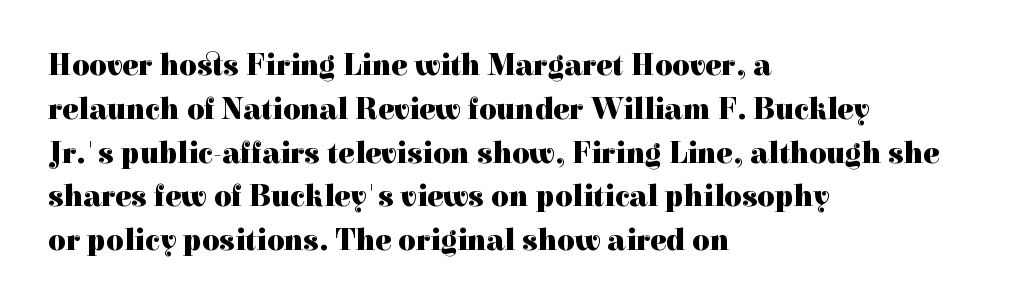
The image shows 30 px heavy serif type, upright; set left-aligned, normal line spacing (1.46x), normal letter spacing, not underlined; a medium x-height.
